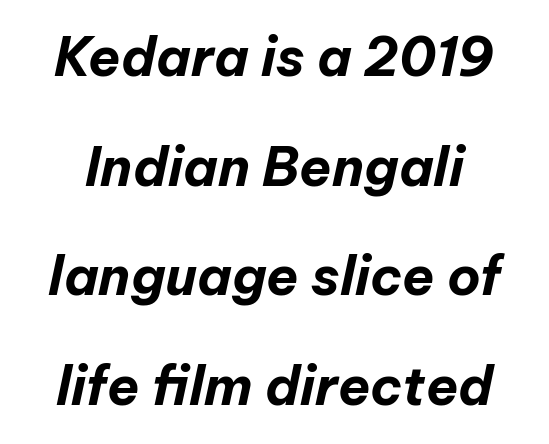
Q: Is the text bold? A: Yes.
Q: Is the text italic (slanted)? A: Yes, it leans right by about 12 degrees.
Q: Is the text underlined? A: No.
Q: Is the spacing between letters normal or unusually wide? A: Normal.
Q: Is the spacing between lines tight, normal or loose? A: Loose.
Q: Width (condensed, normal, or wide)? A: Normal.
Q: Stroke contrast? A: Low.
Q: x-height? A: Medium.
Q: Monospaced? A: No.
